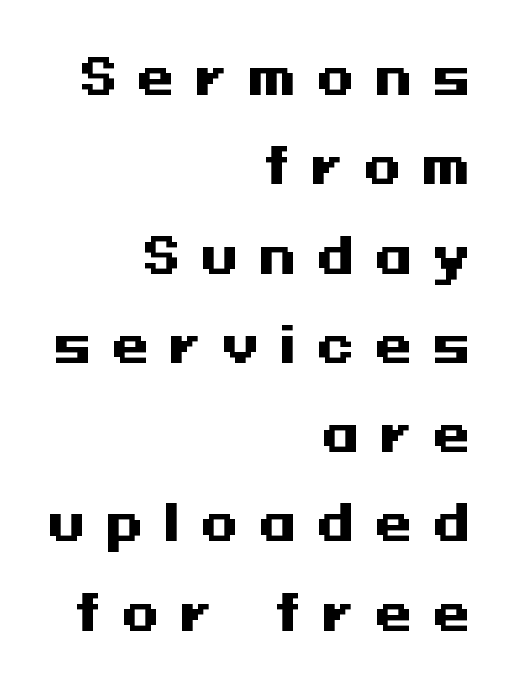
The image shows 48 px heavy, wide sans-serif type, upright; set right-aligned, line spacing 1.86x, unusually wide letter spacing (+0.43 em), not underlined; medium stroke contrast and a medium x-height.
